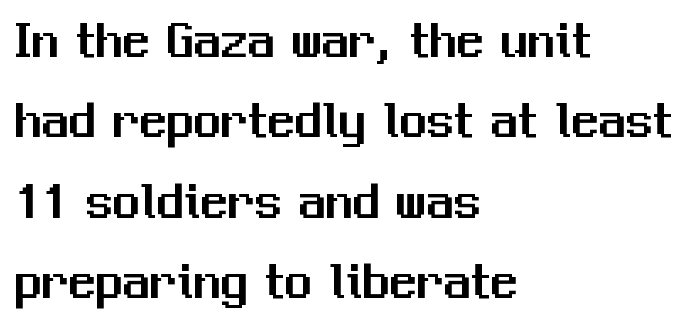
Q: Is the text italic (slanted)? A: No, it is upright.
Q: Is the typeface a serif or a sans-serif typeface? A: Sans-serif.
Q: Is the text underlined? A: No.
Q: How is the paragraph aligned? A: Left-aligned.
Q: Is the spacing between letters normal or unusually wide? A: Normal.
Q: Is the spacing between lines tight, normal or loose? A: Normal.
Q: Width (condensed, normal, or wide)? A: Normal.
Q: Stroke contrast? A: Medium.
Q: x-height? A: Medium.
Q: Monospaced? A: No.
